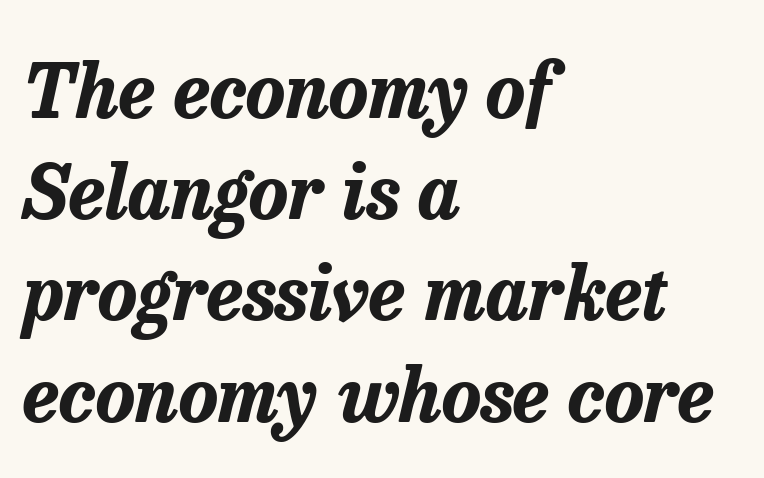
Q: Is the text bold? A: Yes.
Q: Is the text italic (slanted)? A: Yes, it leans right by about 13 degrees.
Q: Is the text underlined? A: No.
Q: How is the paragraph aligned? A: Left-aligned.
Q: Is the spacing between letters normal or unusually wide? A: Normal.
Q: Is the spacing between lines tight, normal or loose? A: Normal.
Q: Width (condensed, normal, or wide)? A: Normal.
Q: Stroke contrast? A: Low.
Q: x-height? A: Medium.
Q: Monospaced? A: No.
